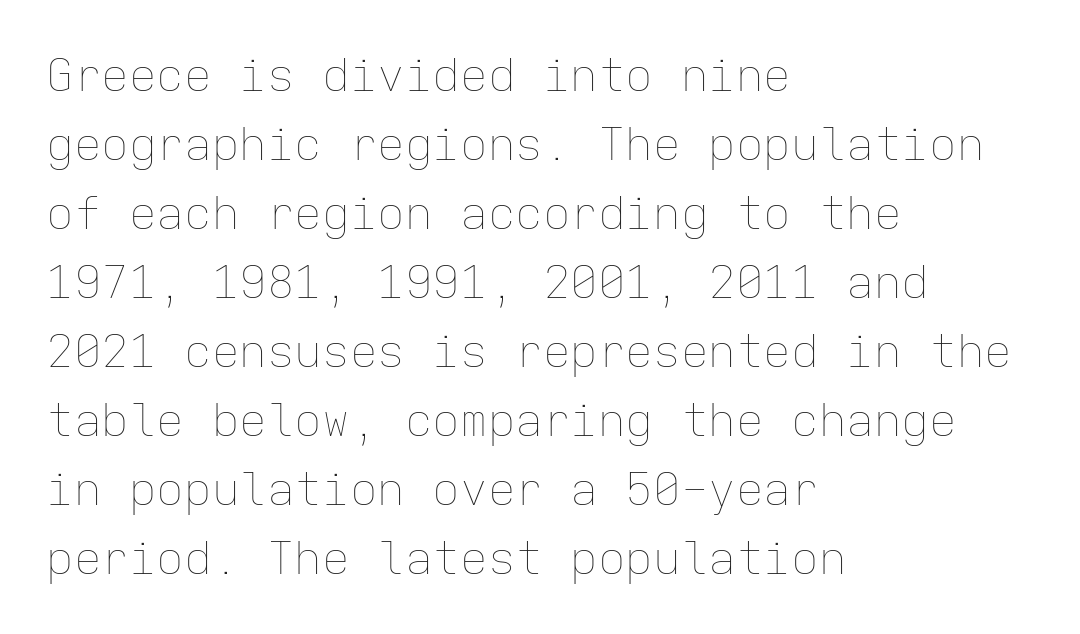
{"italic": "no", "bold": "no", "weight": "thin", "width": "normal", "stroke_contrast": "low", "x_height": "medium", "monospaced": "yes", "underline": "no", "align": "left", "line_spacing": "normal", "line_spacing_ratio": 1.5, "letter_spacing": "normal", "letter_spacing_em": 0.0, "glyph_px": 46}
